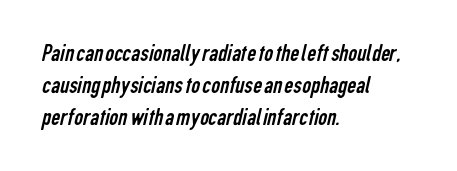
The typeface has the unassuming heft of standard copy or less. Spacing between characters is what you'd get straight out of the box. Short and long lines alike share a common starting point at left. Does the leading feel generous? No, just average.
